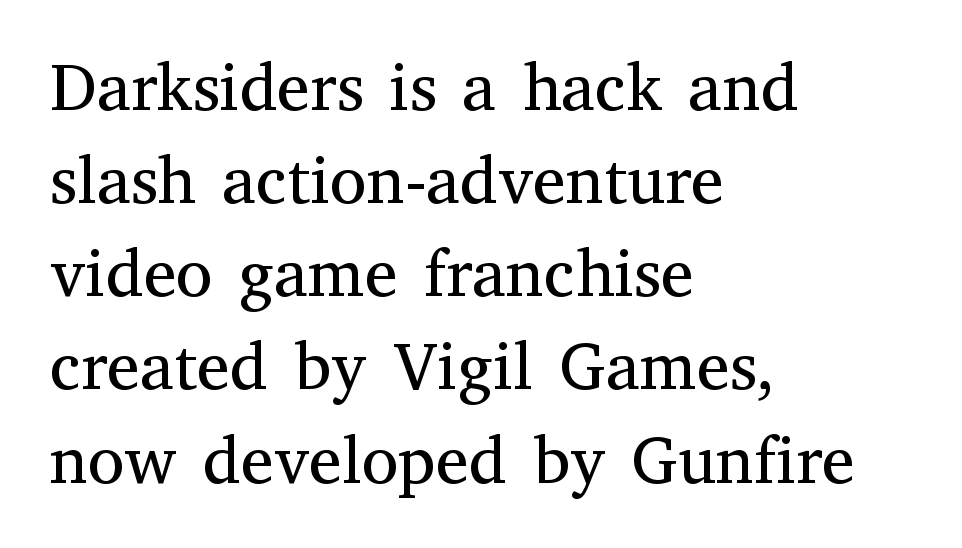
Q: Is the text bold? A: No.
Q: Is the text italic (slanted)? A: No, it is upright.
Q: Is the typeface a serif or a sans-serif typeface? A: Serif.
Q: Is the text underlined? A: No.
Q: How is the paragraph aligned? A: Left-aligned.
Q: Is the spacing between letters normal or unusually wide? A: Normal.
Q: Is the spacing between lines tight, normal or loose? A: Normal.
Q: Width (condensed, normal, or wide)? A: Normal.
Q: Stroke contrast? A: Medium.
Q: x-height? A: Medium.
Q: Monospaced? A: No.
